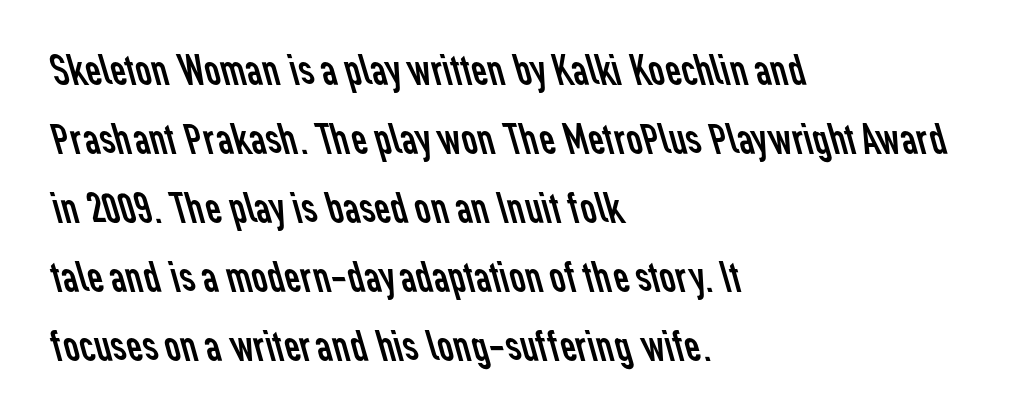
{"serif": "no", "bold": "no", "weight": "regular", "width": "normal", "stroke_contrast": "low", "x_height": "medium", "monospaced": "no", "underline": "no", "align": "left", "line_spacing": "normal", "line_spacing_ratio": 1.57, "letter_spacing": "normal", "letter_spacing_em": 0.0, "glyph_px": 44}
